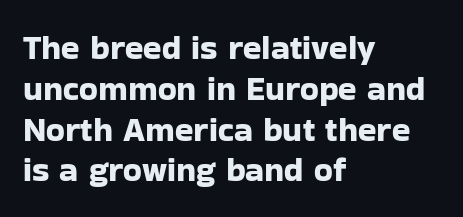
Q: Is the text italic (slanted)? A: No, it is upright.
Q: Is the typeface a serif or a sans-serif typeface? A: Sans-serif.
Q: Is the text underlined? A: No.
Q: How is the paragraph aligned? A: Left-aligned.
Q: Is the spacing between letters normal or unusually wide? A: Normal.
Q: Width (condensed, normal, or wide)? A: Normal.
Q: Stroke contrast? A: Low.
Q: x-height? A: Medium.
Q: Monospaced? A: No.
